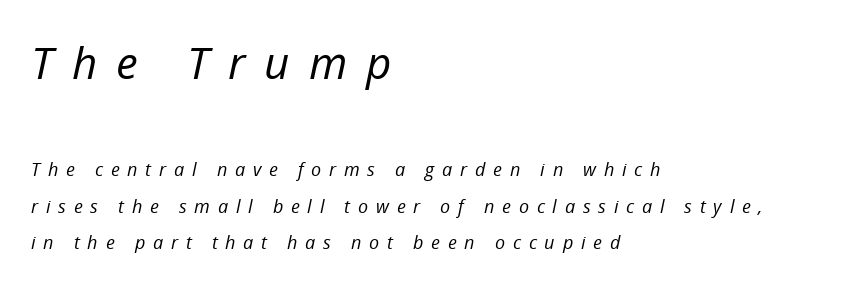
Q: Is the text bold? A: No.
Q: Is the text italic (slanted)? A: Yes, it leans right by about 12 degrees.
Q: Is the text underlined? A: No.
Q: How is the paragraph aligned? A: Left-aligned.
Q: Is the spacing between letters normal or unusually wide? A: Unusually wide.
Q: Is the spacing between lines tight, normal or loose? A: Loose.
Q: Which block of text is set in a larger size, the first (top) or the second (bottom)? A: The first (top) one.
Q: Width (condensed, normal, or wide)? A: Normal.
Q: Stroke contrast? A: Low.
Q: x-height? A: Medium.
Q: Monospaced? A: No.
